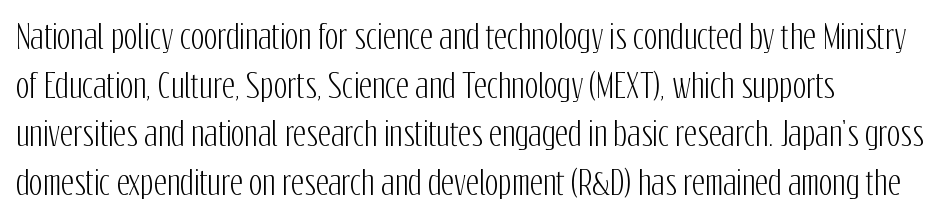
{"serif": "no", "italic": "no", "width": "condensed", "stroke_contrast": "low", "x_height": "medium", "monospaced": "no", "underline": "no", "align": "left", "line_spacing": "normal", "line_spacing_ratio": 1.52, "letter_spacing": "normal", "letter_spacing_em": 0.0, "glyph_px": 32}
